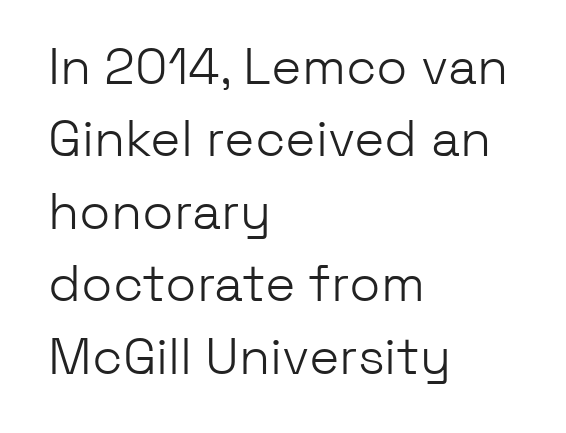
Q: Is the text bold? A: No.
Q: Is the text italic (slanted)? A: No, it is upright.
Q: Is the typeface a serif or a sans-serif typeface? A: Sans-serif.
Q: Is the text underlined? A: No.
Q: How is the paragraph aligned? A: Left-aligned.
Q: Is the spacing between letters normal or unusually wide? A: Normal.
Q: Is the spacing between lines tight, normal or loose? A: Normal.
Q: Width (condensed, normal, or wide)? A: Normal.
Q: Stroke contrast? A: Low.
Q: x-height? A: Medium.
Q: Monospaced? A: No.
